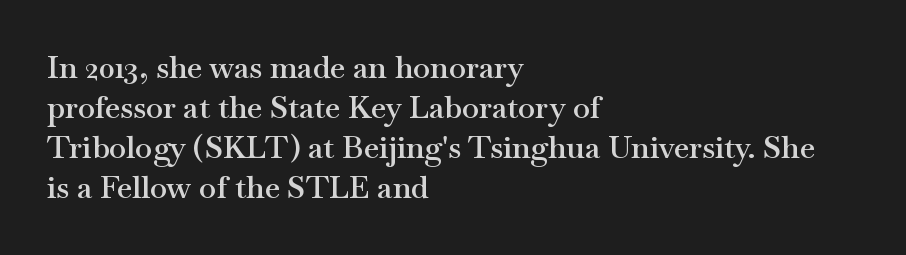
The image shows 31 px semibold, wide serif type, upright; set left-aligned, normal line spacing (1.29x), normal letter spacing, not underlined; medium stroke contrast and a small x-height.
